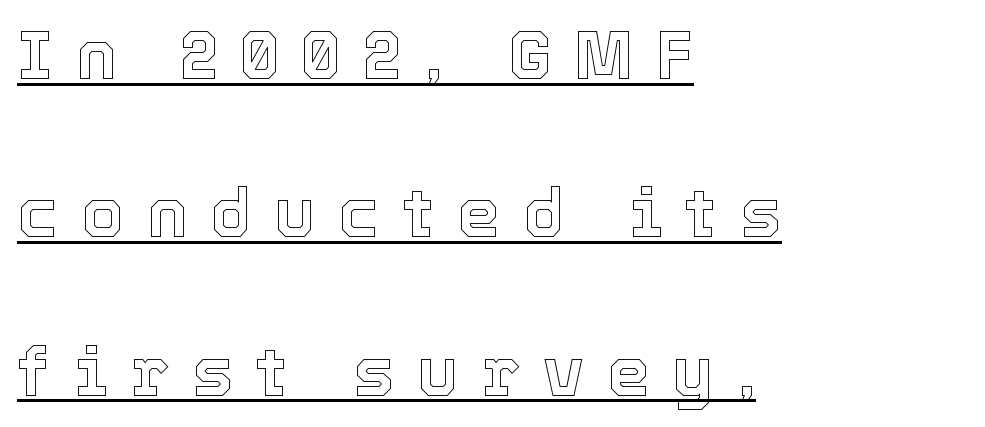
Q: Is the text italic (slanted)? A: No, it is upright.
Q: Is the text underlined? A: Yes.
Q: How is the paragraph aligned? A: Left-aligned.
Q: Is the spacing between letters normal or unusually wide? A: Unusually wide.
Q: Is the spacing between lines tight, normal or loose? A: Loose.
Q: Width (condensed, normal, or wide)? A: Normal.
Q: x-height? A: Medium.
Q: Monospaced? A: No.
